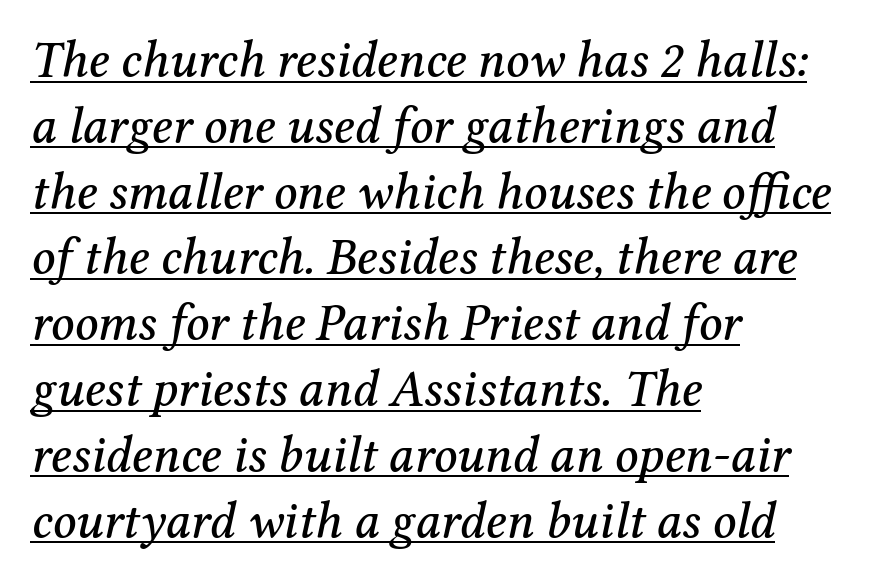
Which margin do the lines hug? The left one — the right edge is uneven. The lettering tilts uniformly, giving the passage an italic look. The passage shown is typeset with a serif family. The rendering uses a moderate line-height, typical for paragraphs.
